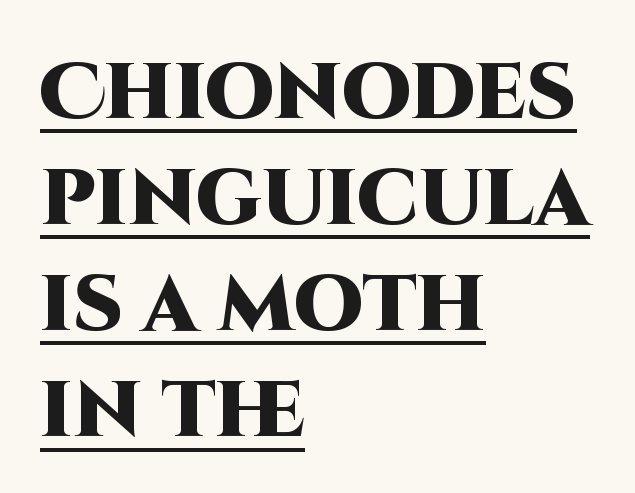
Q: Is the text bold? A: Yes.
Q: Is the text italic (slanted)? A: No, it is upright.
Q: Is the typeface a serif or a sans-serif typeface? A: Sans-serif.
Q: Is the text underlined? A: Yes.
Q: How is the paragraph aligned? A: Left-aligned.
Q: Is the spacing between letters normal or unusually wide? A: Normal.
Q: Is the spacing between lines tight, normal or loose? A: Normal.
Q: Width (condensed, normal, or wide)? A: Normal.
Q: Stroke contrast? A: High.
Q: x-height? A: Large.
Q: Monospaced? A: No.
